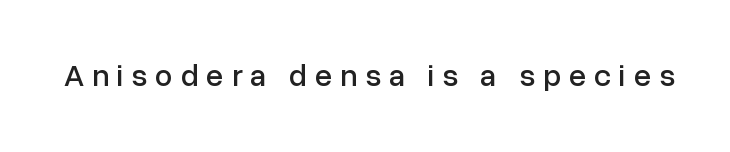
The image shows 31 px sans-serif type, upright; set unusually wide letter spacing (+0.26 em), not underlined; low stroke contrast and a medium x-height.
